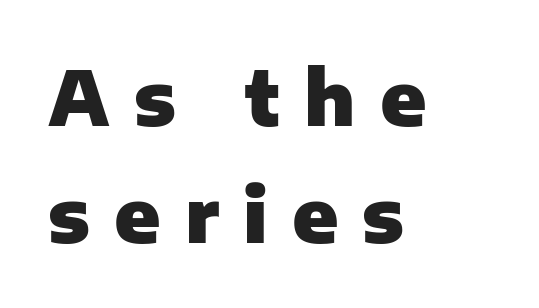
No word sits above an underline. I'd call this a sans setting — the letters go barefoot. The face used here is proportionally spaced, like ordinary book or web type. Substantial extra tracking has been applied to these lines. Baseline-to-baseline distance is the conventional proportion of letter height. Posture: vertical.
